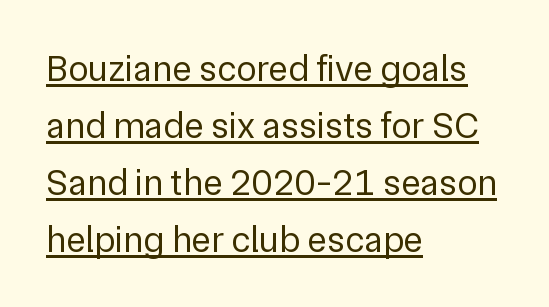
Q: Is the text bold? A: No.
Q: Is the text italic (slanted)? A: No, it is upright.
Q: Is the typeface a serif or a sans-serif typeface? A: Sans-serif.
Q: Is the text underlined? A: Yes.
Q: How is the paragraph aligned? A: Left-aligned.
Q: Is the spacing between letters normal or unusually wide? A: Normal.
Q: Is the spacing between lines tight, normal or loose? A: Normal.
Q: Width (condensed, normal, or wide)? A: Normal.
Q: Stroke contrast? A: Low.
Q: x-height? A: Medium.
Q: Monospaced? A: No.
